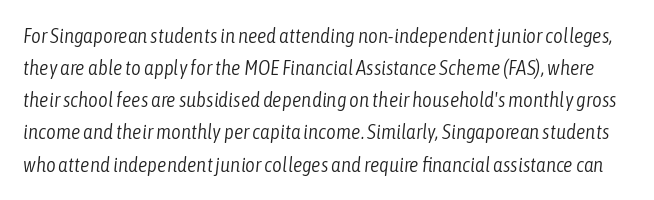
Q: Is the text bold? A: No.
Q: Is the text italic (slanted)? A: Yes, it leans right by about 6 degrees.
Q: Is the text underlined? A: No.
Q: Is the spacing between letters normal or unusually wide? A: Normal.
Q: Is the spacing between lines tight, normal or loose? A: Normal.
